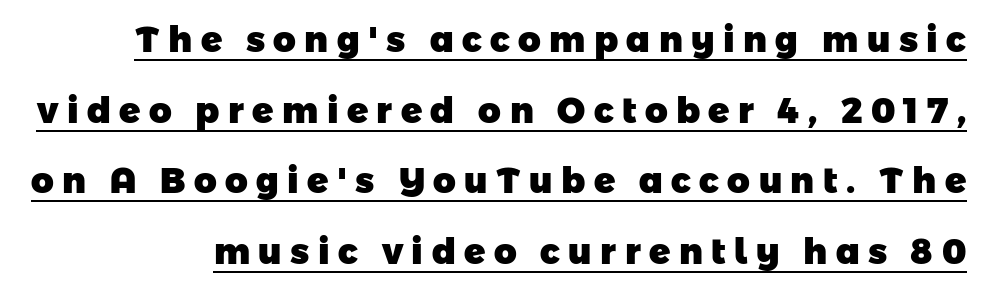
The image shows 35 px heavy sans-serif type; set loose line spacing (2.02x), unusually wide letter spacing (+0.24 em), underlined; low stroke contrast and a medium x-height.
